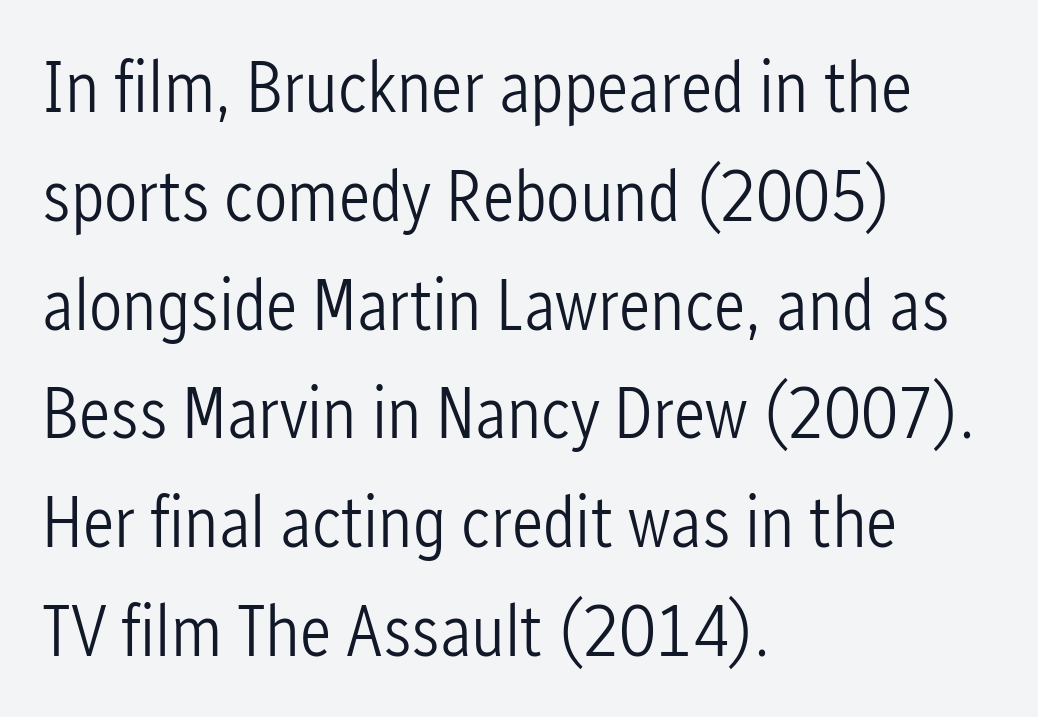
{"serif": "no", "italic": "no", "bold": "no", "weight": "light", "width": "condensed", "stroke_contrast": "low", "x_height": "medium", "monospaced": "no", "underline": "no", "align": "left", "line_spacing": "normal", "line_spacing_ratio": 1.47, "letter_spacing": "normal", "letter_spacing_em": 0.0, "glyph_px": 74}
